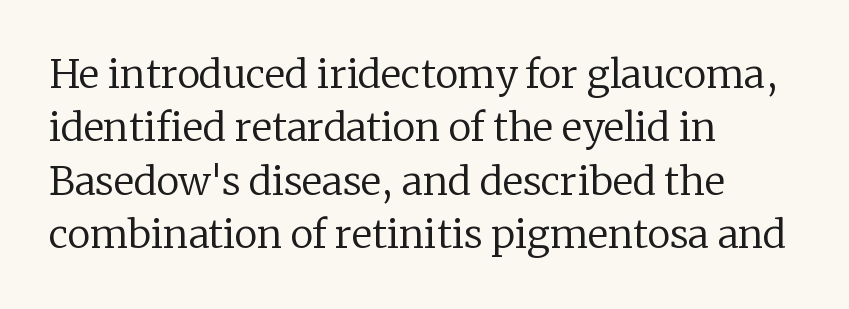
This sample is left-justified, so line endings fall wherever the words run out. Each new line begins a customary step beneath the previous one. A typesetter would call this zero additional tracking. The font's upright variant was chosen for this text. No word sits above an underline.
